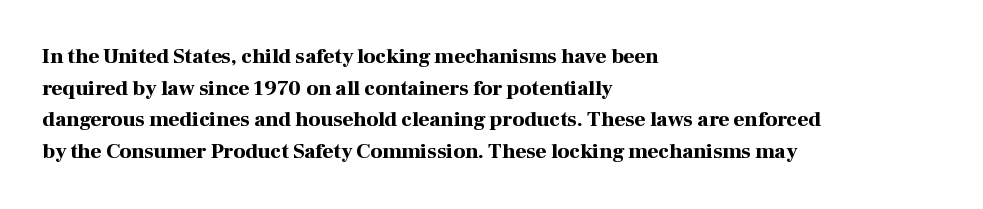
The image shows 21 px bold type, upright; set left-aligned, normal line spacing (1.51x), normal letter spacing, not underlined.
